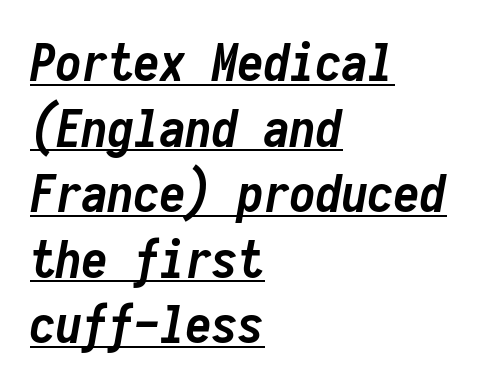
The image shows 52 px semibold, condensed type, italic (leaning right), monospaced; set left-aligned, normal line spacing (1.26x), normal letter spacing, underlined; low stroke contrast and a medium x-height.
